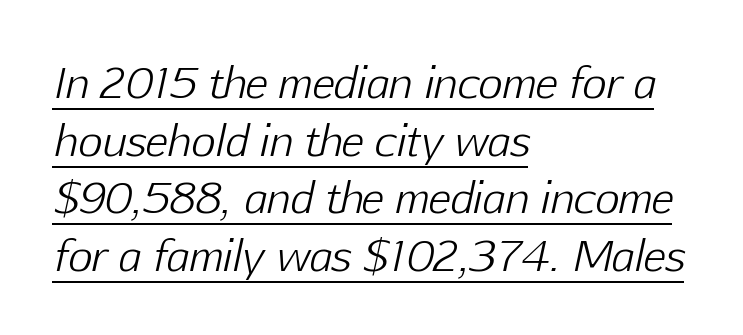
Q: Is the text bold? A: No.
Q: Is the text italic (slanted)? A: Yes, it leans right by about 12 degrees.
Q: Is the text underlined? A: Yes.
Q: How is the paragraph aligned? A: Left-aligned.
Q: Is the spacing between letters normal or unusually wide? A: Normal.
Q: Is the spacing between lines tight, normal or loose? A: Normal.
Q: Width (condensed, normal, or wide)? A: Normal.
Q: Stroke contrast? A: Low.
Q: x-height? A: Medium.
Q: Monospaced? A: No.
